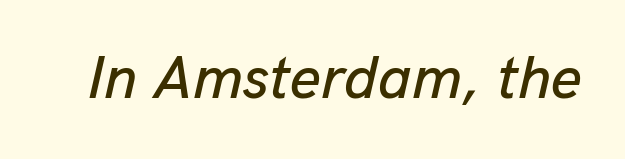
The image shows 60 px text type, italic (leaning right); set normal letter spacing, not underlined; low stroke contrast and a medium x-height.
